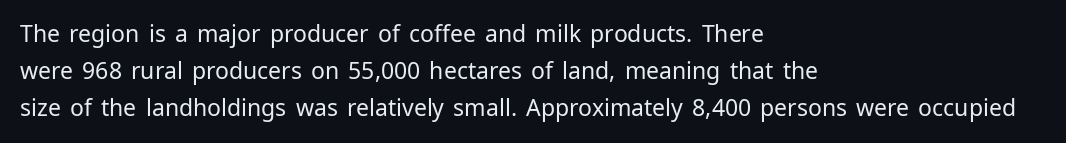
The image shows 23 px text type, upright; set left-aligned, normal line spacing (1.6x), normal letter spacing, not underlined.
